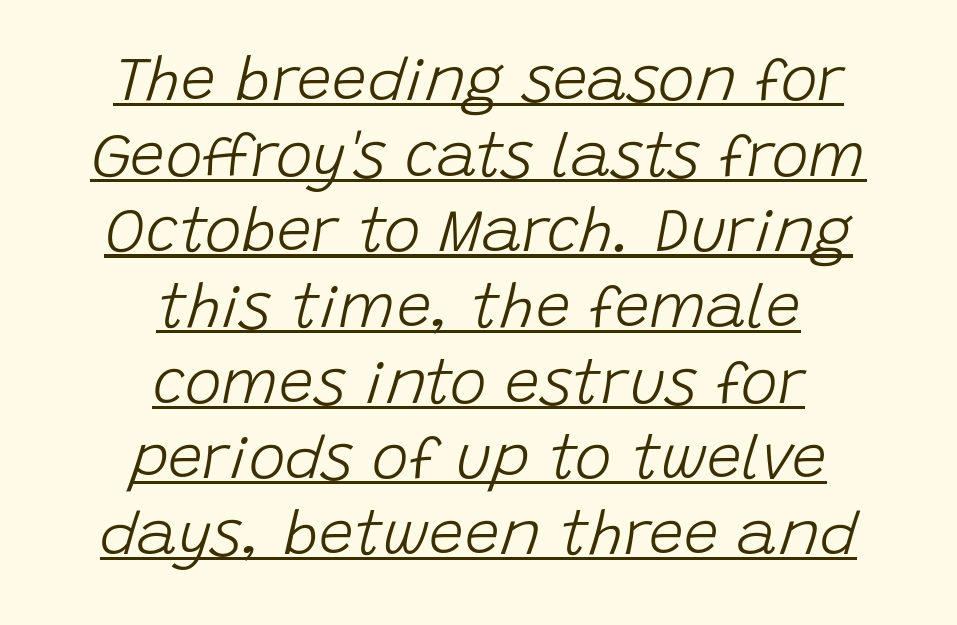
{"italic": "yes", "lean": "right", "slant_degrees": 15, "bold": "no", "weight": "light", "width": "normal", "stroke_contrast": "low", "x_height": "large", "monospaced": "no", "underline": "yes", "align": "center", "line_spacing_ratio": 1.22, "letter_spacing": "normal", "letter_spacing_em": 0.0, "glyph_px": 62}
